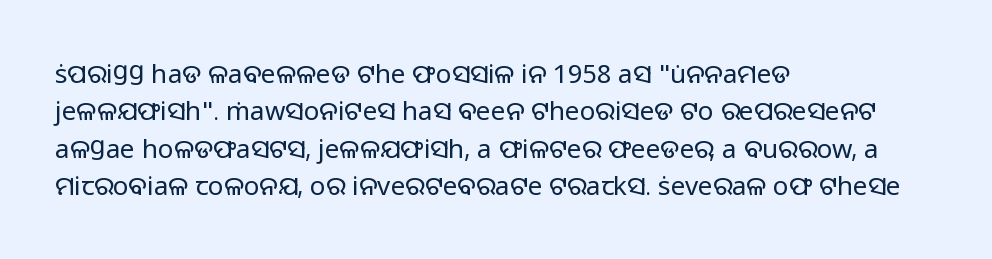
The image shows 26 px text type, upright; set left-aligned, normal line spacing (1.44x), normal letter spacing, not underlined.
